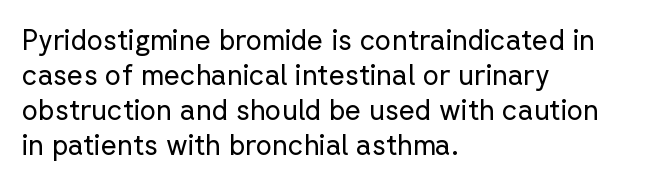
{"serif": "no", "italic": "no", "bold": "no", "weight": "regular", "width": "normal", "stroke_contrast": "low", "x_height": "medium", "monospaced": "no", "underline": "no", "align": "left", "line_spacing": "normal", "line_spacing_ratio": 1.25, "letter_spacing": "normal", "letter_spacing_em": 0.0, "glyph_px": 28}
